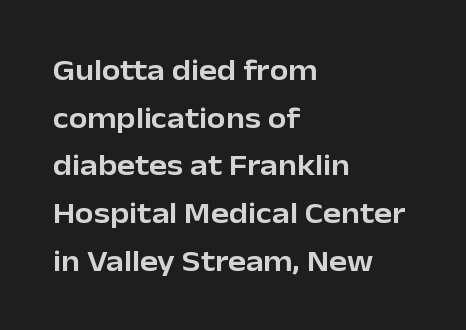
Q: Is the text italic (slanted)? A: No, it is upright.
Q: Is the typeface a serif or a sans-serif typeface? A: Sans-serif.
Q: Is the text underlined? A: No.
Q: How is the paragraph aligned? A: Left-aligned.
Q: Is the spacing between letters normal or unusually wide? A: Normal.
Q: Is the spacing between lines tight, normal or loose? A: Normal.
Q: Width (condensed, normal, or wide)? A: Normal.
Q: Stroke contrast? A: Low.
Q: x-height? A: Medium.
Q: Monospaced? A: No.
